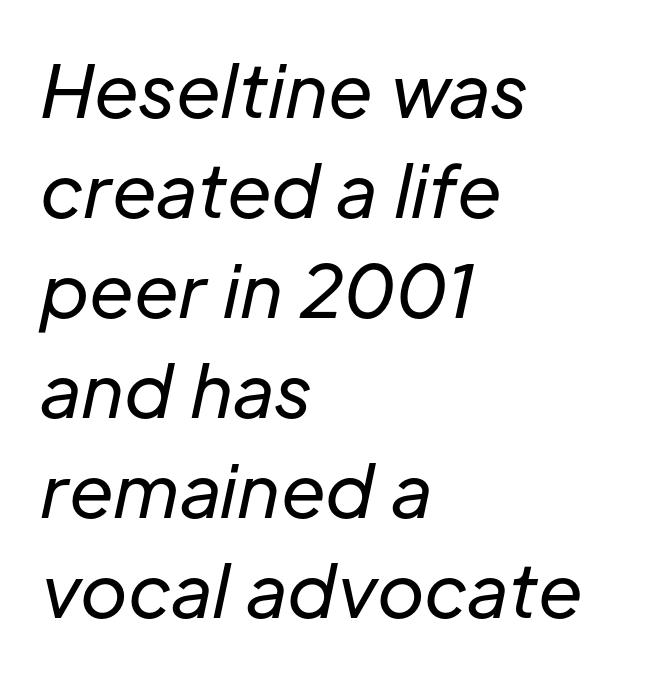
{"italic": "yes", "lean": "right", "slant_degrees": 12, "bold": "no", "weight": "regular", "width": "normal", "stroke_contrast": "low", "x_height": "medium", "monospaced": "no", "underline": "no", "align": "left", "line_spacing": "normal", "line_spacing_ratio": 1.39, "letter_spacing": "normal", "letter_spacing_em": 0.0, "glyph_px": 72}
